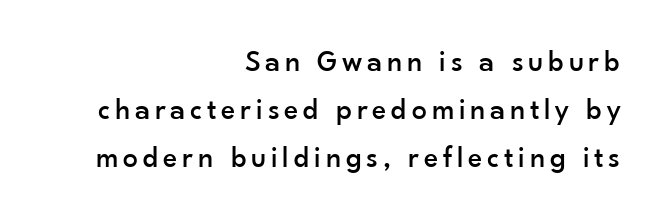
These lines stack with their right ends in a neat column. Ascenders rise straight up at ninety degrees. Here the designer chose a conventional face with non-uniform glyph widths. Are there feet on the stems? There aren't — it's a sans. Whoever set this chose a conventional vertical rhythm.
